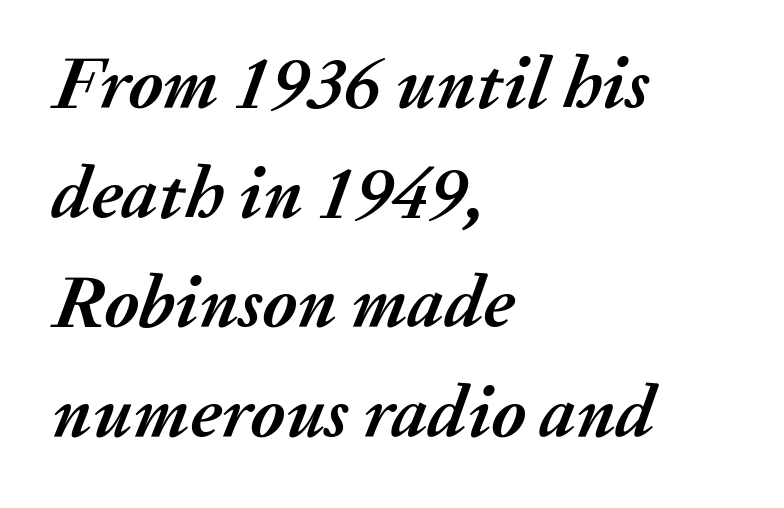
Compared with a centered layout, this one pins lines to the left instead. The letters sit at their default tracking, neither squeezed nor spread. Slanted lettering throughout. Is this a fixed-width face? No — the glyphs have proportional, varying widths.
